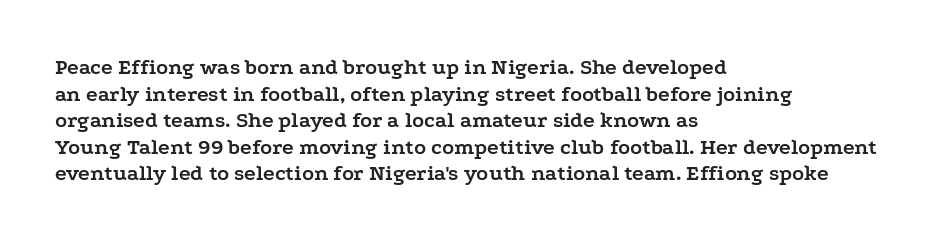
Which margin do the lines hug? The left one — the right edge is uneven. Weight check: bold — yes, fully. Tracking here is standard; glyphs follow each other at the usual distance. Unlike italic type, these characters show no tilt at all. Just letters on the line, the space beneath them empty.
